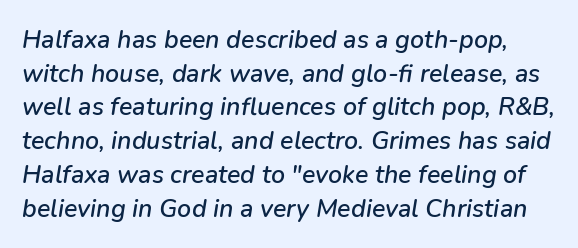
The image shows 25 px text type, italic (leaning right); set normal line spacing (1.35x), normal letter spacing, not underlined.
